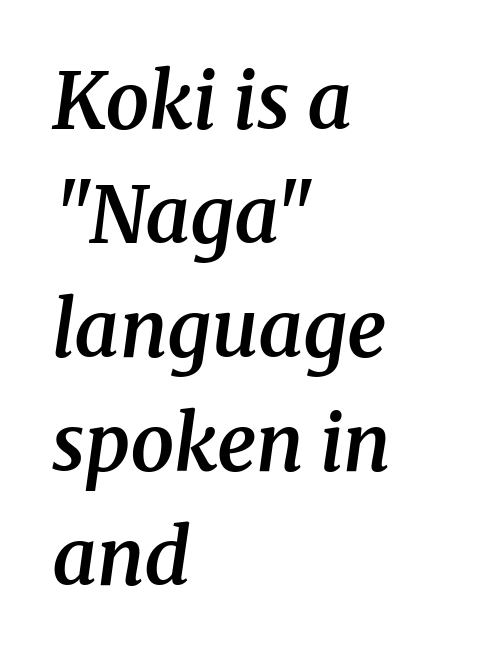
{"serif": "yes", "italic": "yes", "lean": "right", "slant_degrees": 8, "bold": "semi", "weight": "semibold", "width": "normal", "stroke_contrast": "medium", "x_height": "medium", "monospaced": "no", "underline": "no", "align": "left", "line_spacing": "normal", "line_spacing_ratio": 1.46, "letter_spacing": "normal", "letter_spacing_em": 0.0, "glyph_px": 78}
